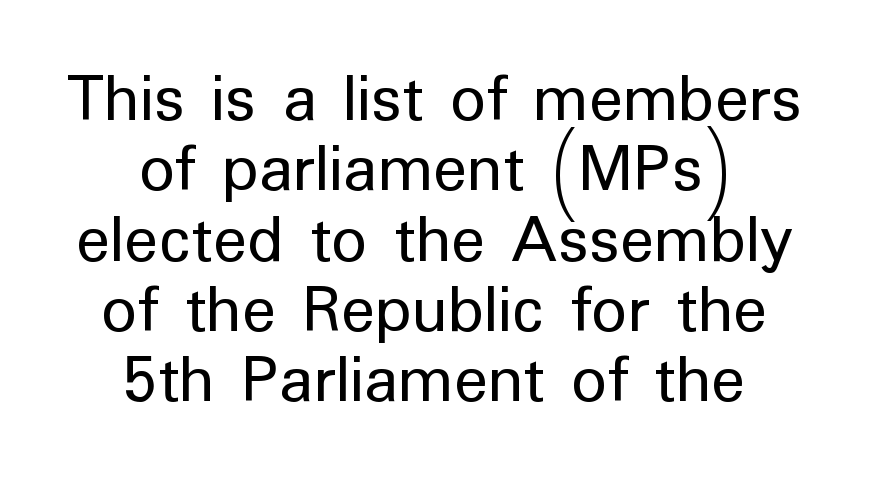
Tracking here is standard; glyphs follow each other at the usual distance. Does the type have serifs? No, each stem ends abruptly. The space directly below the letters is spotless. Looks like regular typesetting: each glyph gets only the width it needs.
